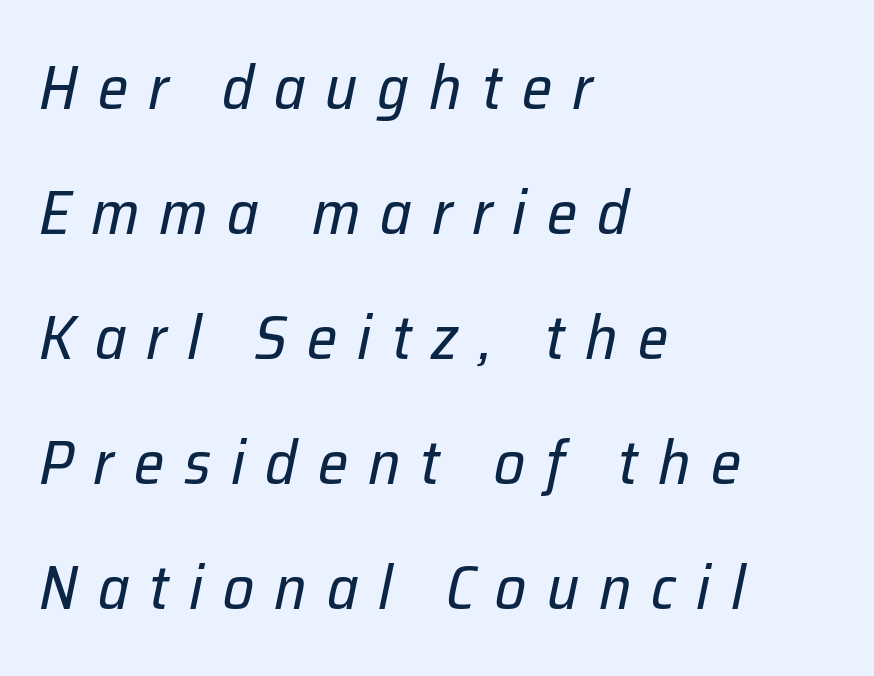
If you drew a line through each stem, it would be angled. In terms of letterspacing, this is a distinctly airy, spread setting. The typesetting does not lean heavy: it is not bold. Underlining? Definitely not there. The rendering uses a large line-height, opening up the rows.
